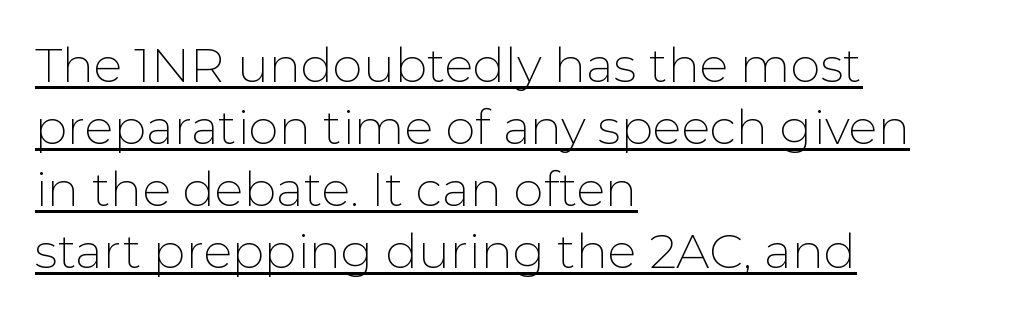
The image shows 48 px thin sans-serif type, upright; set left-aligned, normal line spacing (1.29x), normal letter spacing, underlined; low stroke contrast and a medium x-height.
